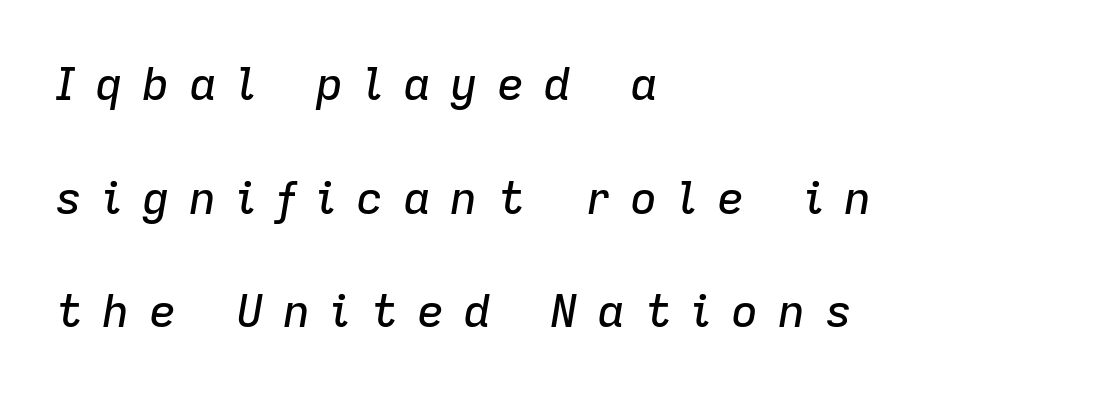
Q: Is the text italic (slanted)? A: Yes, it leans right by about 9 degrees.
Q: Is the text underlined? A: No.
Q: How is the paragraph aligned? A: Left-aligned.
Q: Is the spacing between letters normal or unusually wide? A: Unusually wide.
Q: Is the spacing between lines tight, normal or loose? A: Loose.
Q: Width (condensed, normal, or wide)? A: Normal.
Q: Stroke contrast? A: Low.
Q: x-height? A: Medium.
Q: Monospaced? A: No.
